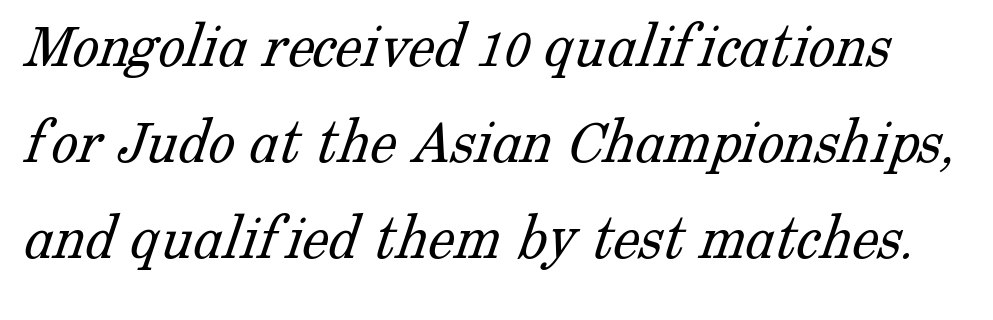
The image shows 67 px light serif type; set normal line spacing (1.43x), normal letter spacing, not underlined; low stroke contrast and a medium x-height.
